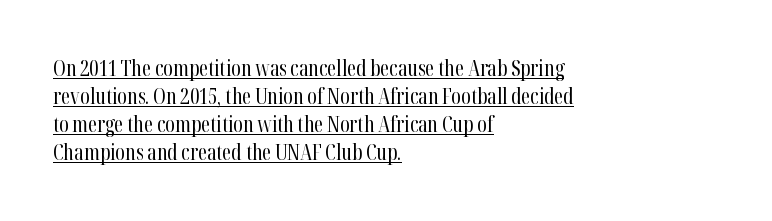
Q: Is the text bold? A: No.
Q: Is the text italic (slanted)? A: No, it is upright.
Q: Is the text underlined? A: Yes.
Q: How is the paragraph aligned? A: Left-aligned.
Q: Is the spacing between letters normal or unusually wide? A: Normal.
Q: Is the spacing between lines tight, normal or loose? A: Normal.
